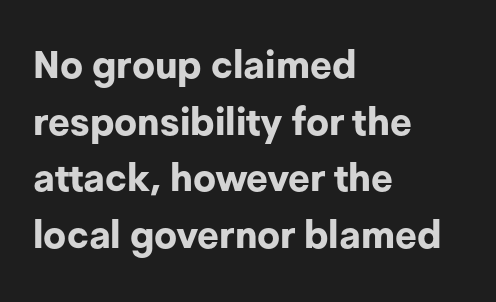
The image shows 38 px bold sans-serif type, upright; set left-aligned, normal line spacing (1.49x), normal letter spacing, not underlined; low stroke contrast and a medium x-height.
